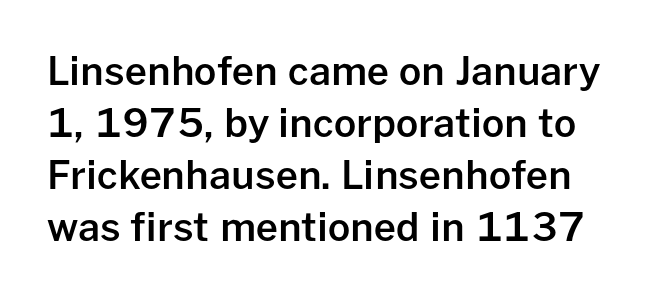
{"serif": "no", "italic": "no", "bold": "semi", "weight": "semibold", "width": "normal", "stroke_contrast": "low", "x_height": "medium", "monospaced": "no", "underline": "no", "line_spacing": "normal", "line_spacing_ratio": 1.33, "letter_spacing": "normal", "letter_spacing_em": 0.0, "glyph_px": 39}
